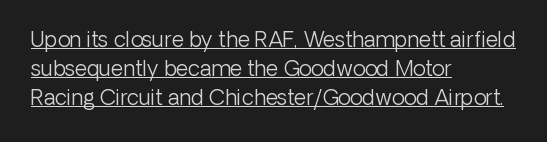
Q: Is the text bold? A: No.
Q: Is the text italic (slanted)? A: No, it is upright.
Q: Is the text underlined? A: Yes.
Q: How is the paragraph aligned? A: Left-aligned.
Q: Is the spacing between letters normal or unusually wide? A: Normal.
Q: Is the spacing between lines tight, normal or loose? A: Normal.
